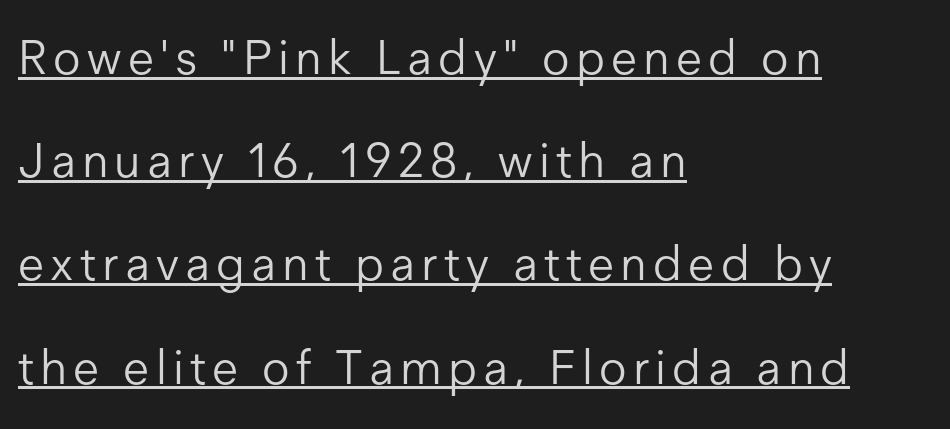
The image shows 48 px light sans-serif type, upright; set left-aligned, loose line spacing (2.15x), underlined; low stroke contrast and a medium x-height.
